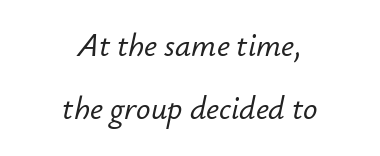
The passage shown is not underscored anywhere. This rendering leaves character spacing at its baseline value. In terms of posture, this sample is oblique. The rendering uses natural spacing where letterforms have individual widths. Neither beginnings nor endings align; midpoints do. Leading is clearly above the norm, producing a sparse column.
